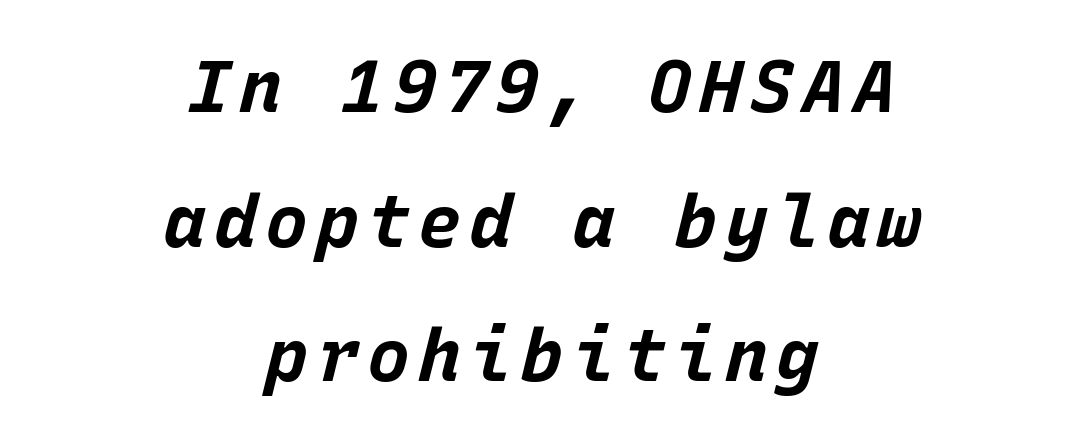
Q: Is the text bold? A: Yes.
Q: Is the text italic (slanted)? A: Yes, it leans right by about 15 degrees.
Q: Is the text underlined? A: No.
Q: How is the paragraph aligned? A: Centered.
Q: Width (condensed, normal, or wide)? A: Normal.
Q: Stroke contrast? A: Low.
Q: x-height? A: Large.
Q: Monospaced? A: Yes.
